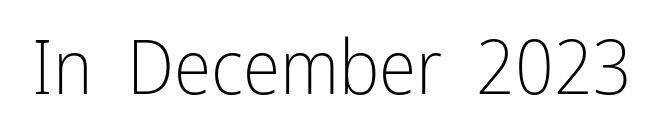
Q: Is the text bold? A: No.
Q: Is the text italic (slanted)? A: No, it is upright.
Q: Is the typeface a serif or a sans-serif typeface? A: Sans-serif.
Q: Is the text underlined? A: No.
Q: Is the spacing between letters normal or unusually wide? A: Normal.
Q: Width (condensed, normal, or wide)? A: Condensed.
Q: Stroke contrast? A: Low.
Q: x-height? A: Medium.
Q: Monospaced? A: No.
